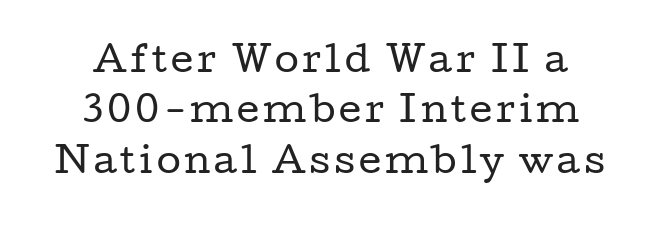
The image shows 35 px regular-weight, wide serif type, upright; set normal line spacing (1.44x), not underlined; low stroke contrast and a medium x-height.
